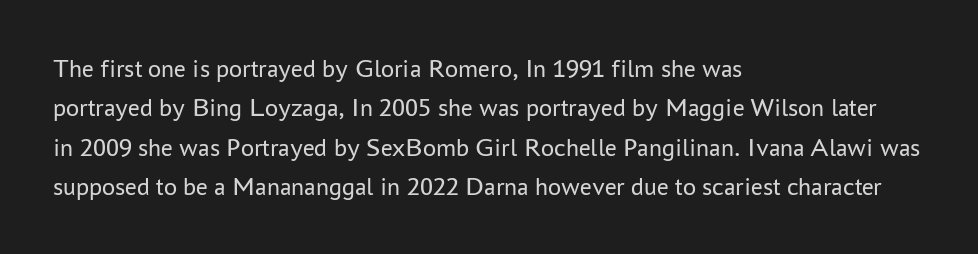
Q: Is the text bold? A: No.
Q: Is the text italic (slanted)? A: No, it is upright.
Q: Is the text underlined? A: No.
Q: How is the paragraph aligned? A: Left-aligned.
Q: Is the spacing between letters normal or unusually wide? A: Normal.
Q: Is the spacing between lines tight, normal or loose? A: Normal.
